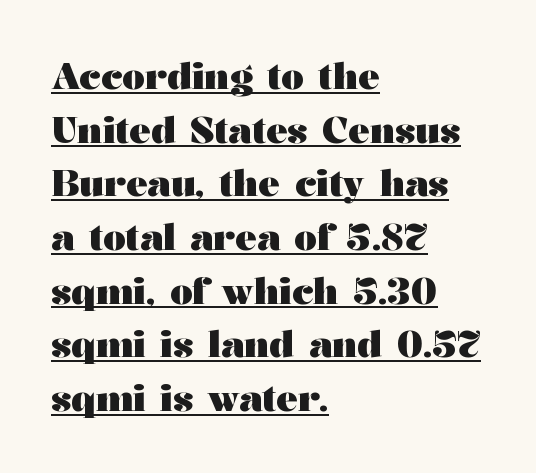
{"serif": "yes", "italic": "no", "bold": "yes", "weight": "heavy", "width": "wide", "stroke_contrast": "medium", "x_height": "medium", "monospaced": "no", "underline": "yes", "align": "left", "line_spacing": "normal", "line_spacing_ratio": 1.49, "letter_spacing": "normal", "letter_spacing_em": 0.0, "glyph_px": 36}
